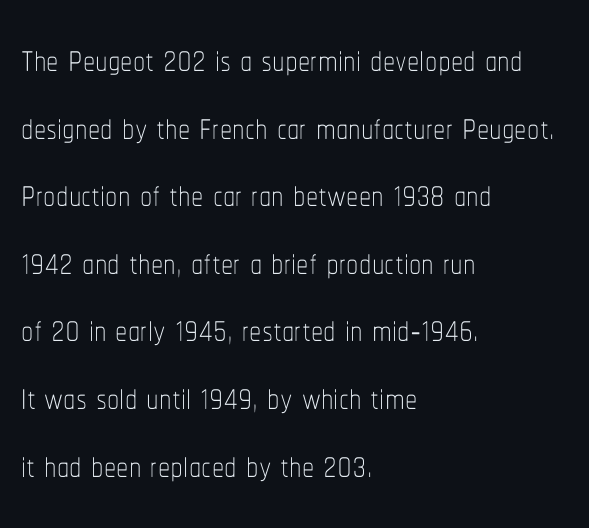
{"italic": "no", "bold": "no", "weight": "thin", "width": "condensed", "stroke_contrast": "low", "x_height": "medium", "monospaced": "no", "underline": "no", "align": "left", "line_spacing": "normal", "line_spacing_ratio": 1.38, "letter_spacing": "normal", "letter_spacing_em": 0.0, "glyph_px": 49}
